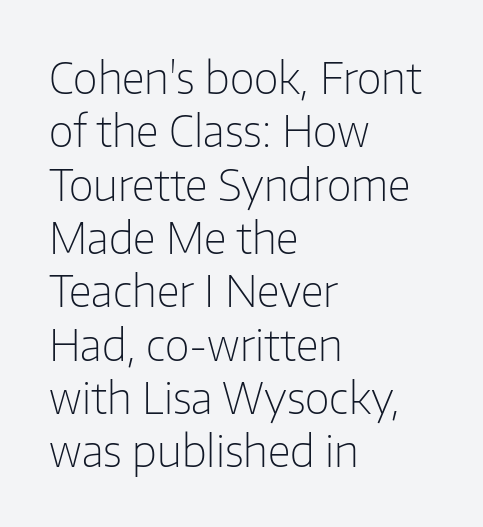
Clear beneath every line of the passage. The strokes carry an ordinary text weight at most. Students, note that the glyphs here touch the page at normal intervals. Serif or sans? Sans — the stroke terminals are bare. Notice how the passage keeps a crisp vertical edge on the left only.
